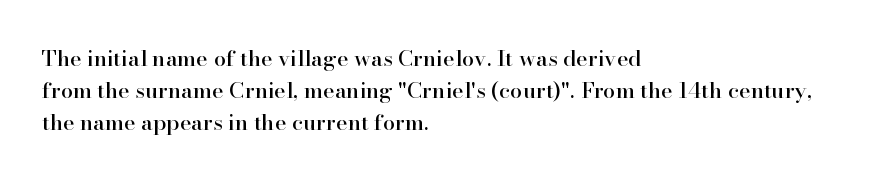
The image shows 22 px text type, upright; set left-aligned, normal line spacing (1.46x), normal letter spacing, not underlined.
